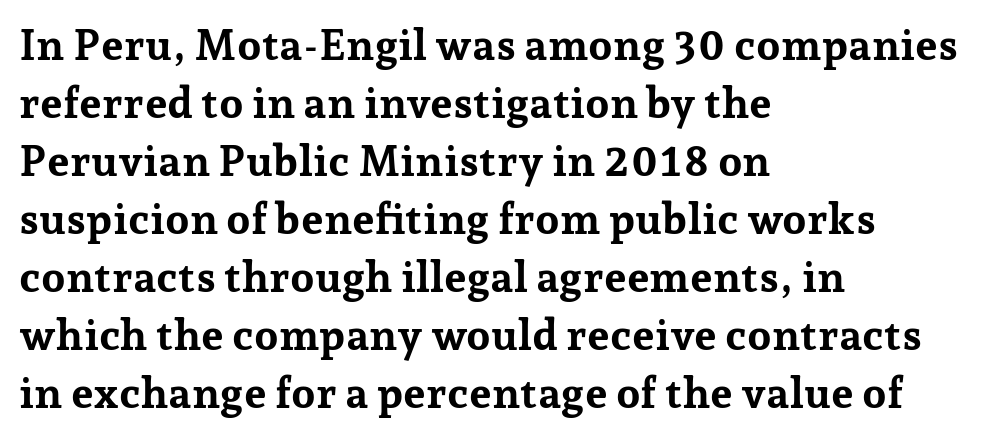
Here the glyphs are tracked normally, forming tight word shapes. The passage is arranged the way most books set body copy — flush left. This rendering employs a face with finishing strokes, i.e., a serif. Each letter keeps its own natural width here, so spacing adapts to shape. One glance says typical: line gaps are just what's usual. Only glyphs here, with clear space below each row.
